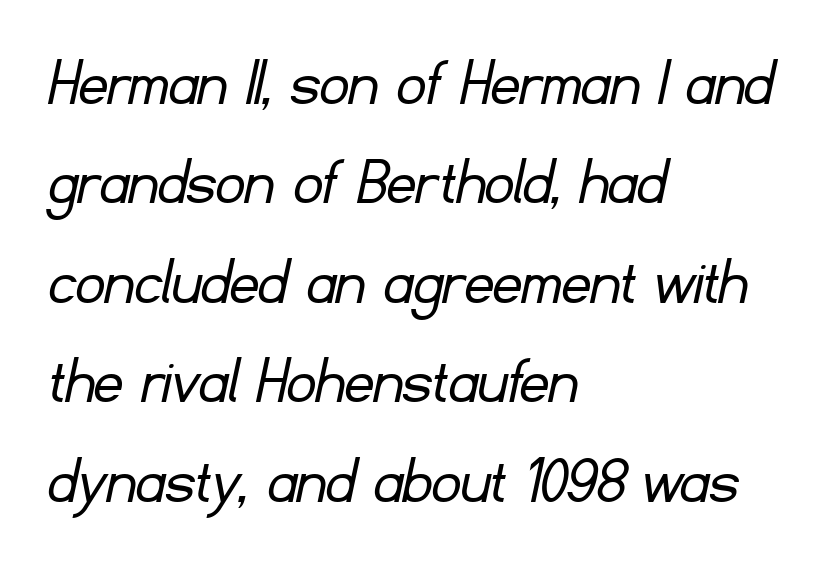
The image shows 71 px light sans-serif type; set left-aligned, normal line spacing (1.4x), normal letter spacing, not underlined; low stroke contrast and a small x-height.
